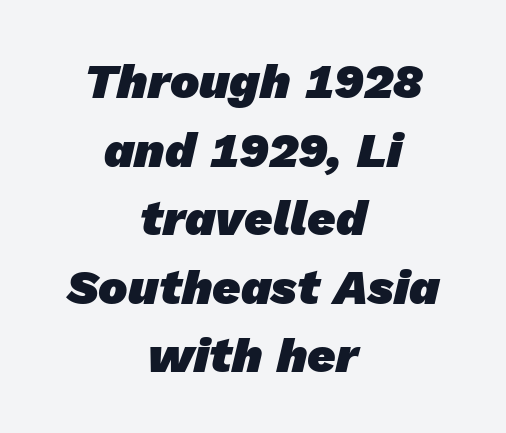
Vertical spacing — default. Nope, no serifs anywhere on these letters. The sample has been set heavy, in full bold. The space beneath each line is pristine and unruled. The text block is weighted toward neither margin, spreading evenly from the middle. A typesetter would call this zero additional tracking.
